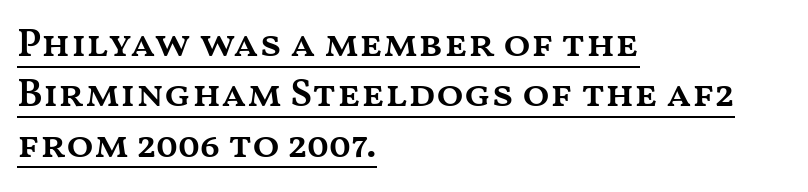
Style check: upright. Each letter keeps its own natural width here, so spacing adapts to shape. Short and long lines alike share a common starting point at left. Look at the tracking — it's just the regular setting, nothing added. A rule runs beneath these lines of type. The designer left line spacing at the default.
